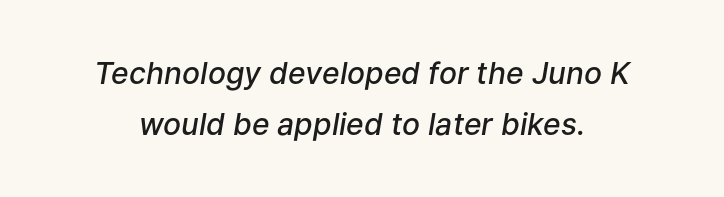
The passage shown stacks its lines at a standard gap. Looks like regular typesetting: each glyph gets only the width it needs. The passage shown is not underscored anywhere. The whole block is typeset with a tilt.
